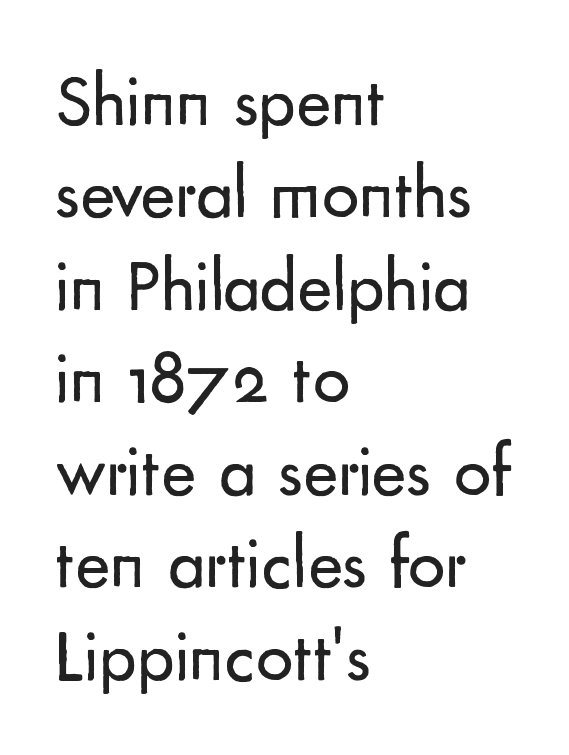
The image shows 74 px regular-weight sans-serif type, upright; set left-aligned, normal line spacing (1.25x), normal letter spacing, not underlined; low stroke contrast and a small x-height.
